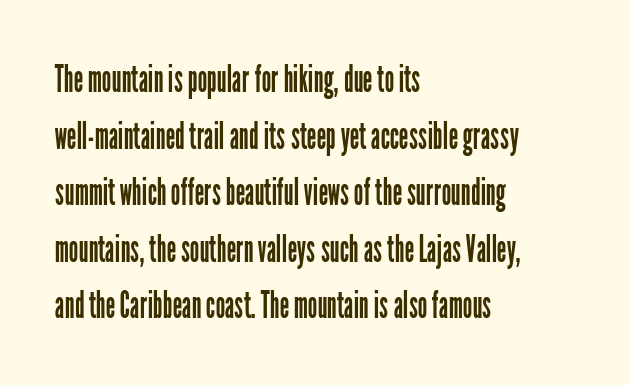
{"serif": "no", "italic": "no", "bold": "no", "weight": "regular", "width": "condensed", "stroke_contrast": "low", "x_height": "medium", "monospaced": "no", "underline": "no", "align": "left", "line_spacing": "normal", "line_spacing_ratio": 1.49, "letter_spacing": "normal", "letter_spacing_em": 0.0, "glyph_px": 38}
